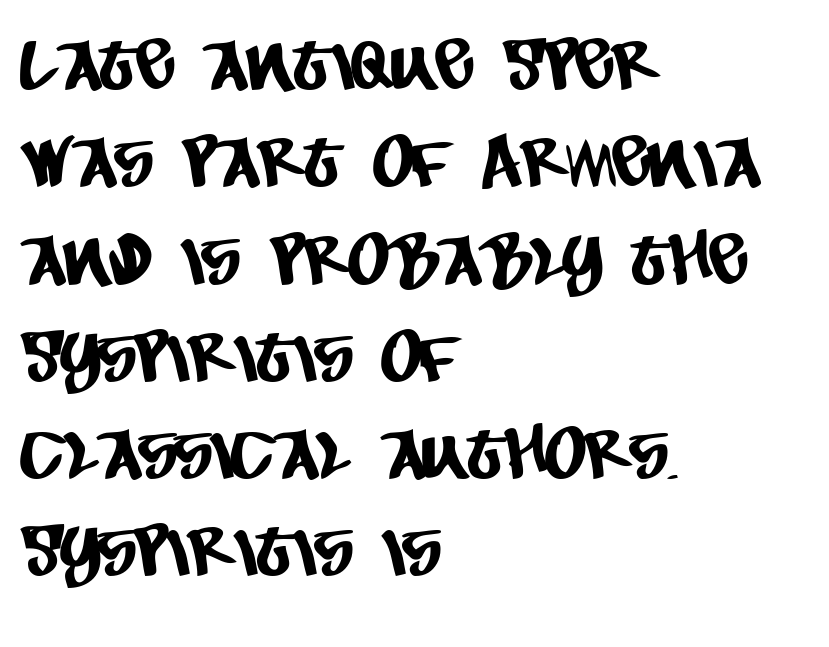
Q: Is the typeface a serif or a sans-serif typeface? A: Sans-serif.
Q: Is the text underlined? A: No.
Q: How is the paragraph aligned? A: Left-aligned.
Q: Is the spacing between letters normal or unusually wide? A: Normal.
Q: Is the spacing between lines tight, normal or loose? A: Normal.
Q: Width (condensed, normal, or wide)? A: Condensed.
Q: Stroke contrast? A: Low.
Q: x-height? A: Large.
Q: Monospaced? A: No.
